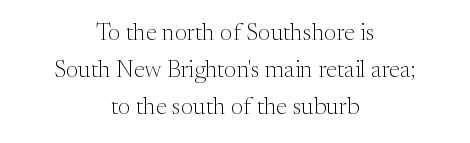
The image shows 24 px text type, upright; set centered, normal line spacing (1.54x), normal letter spacing, not underlined.
